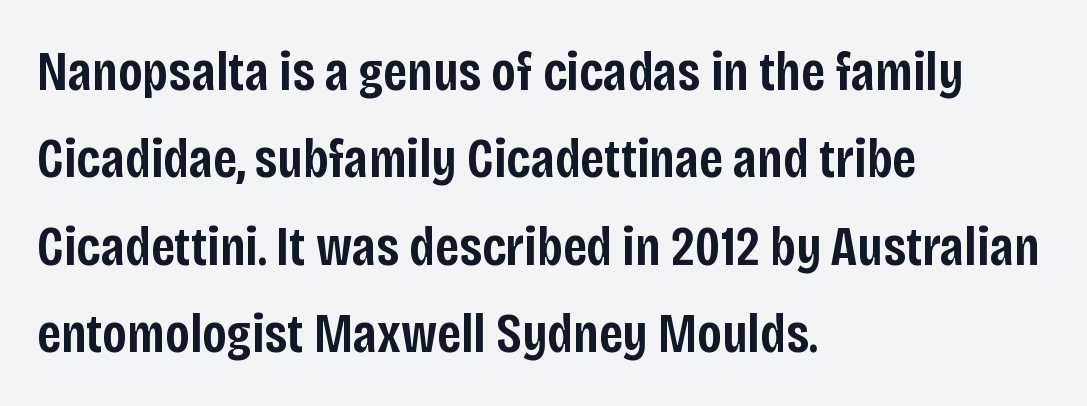
Q: Is the text bold? A: Semi-bold.
Q: Is the text italic (slanted)? A: No, it is upright.
Q: Is the typeface a serif or a sans-serif typeface? A: Sans-serif.
Q: Is the text underlined? A: No.
Q: How is the paragraph aligned? A: Left-aligned.
Q: Is the spacing between letters normal or unusually wide? A: Normal.
Q: Is the spacing between lines tight, normal or loose? A: Normal.
Q: Width (condensed, normal, or wide)? A: Condensed.
Q: Stroke contrast? A: Low.
Q: x-height? A: Large.
Q: Monospaced? A: No.
